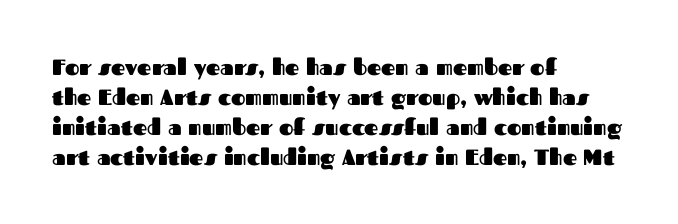
The image shows 22 px bold type, upright; set left-aligned, normal line spacing (1.36x), normal letter spacing, not underlined.
